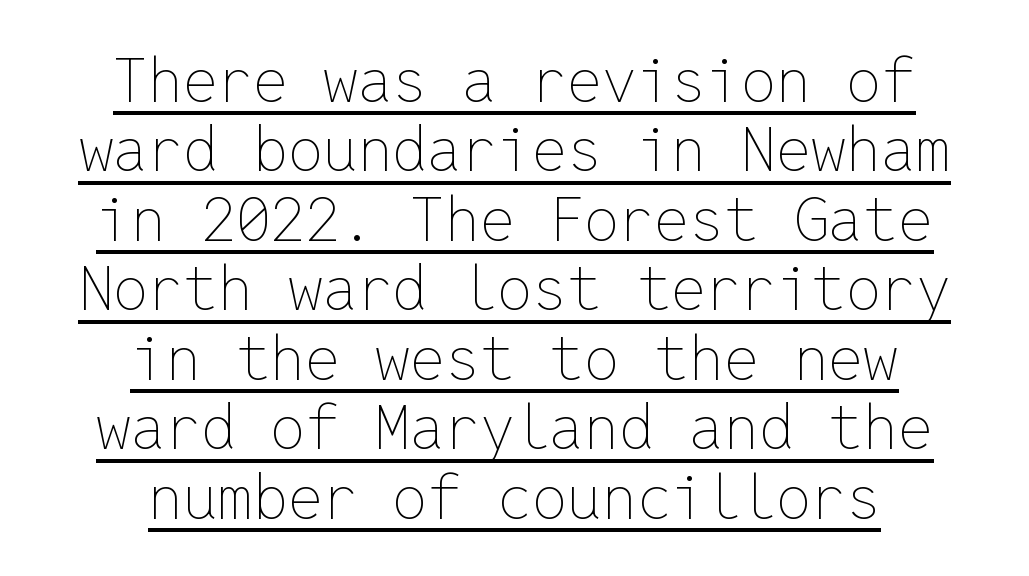
{"italic": "no", "bold": "no", "weight": "thin", "width": "normal", "stroke_contrast": "low", "x_height": "medium", "monospaced": "yes", "underline": "yes", "align": "center", "line_spacing": "tight", "line_spacing_ratio": 1.12, "letter_spacing": "normal", "letter_spacing_em": 0.0, "glyph_px": 62}
